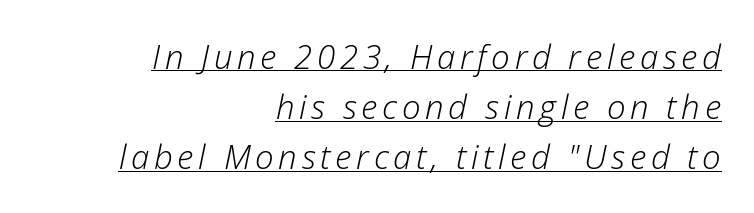
Q: Is the text bold? A: No.
Q: Is the text italic (slanted)? A: Yes, it leans right by about 12 degrees.
Q: Is the text underlined? A: Yes.
Q: How is the paragraph aligned? A: Right-aligned.
Q: Is the spacing between lines tight, normal or loose? A: Normal.
Q: Width (condensed, normal, or wide)? A: Normal.
Q: Stroke contrast? A: Low.
Q: x-height? A: Medium.
Q: Monospaced? A: No.
